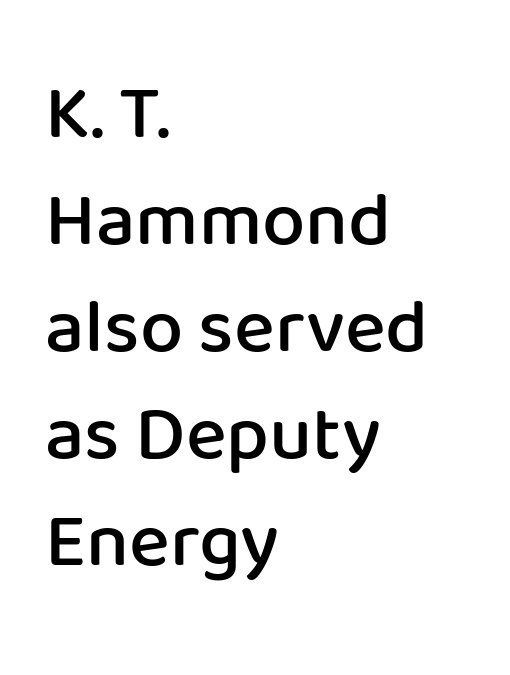
The image shows 77 px semibold sans-serif type, upright; set left-aligned, normal line spacing (1.39x), normal letter spacing, not underlined; low stroke contrast and a medium x-height.
